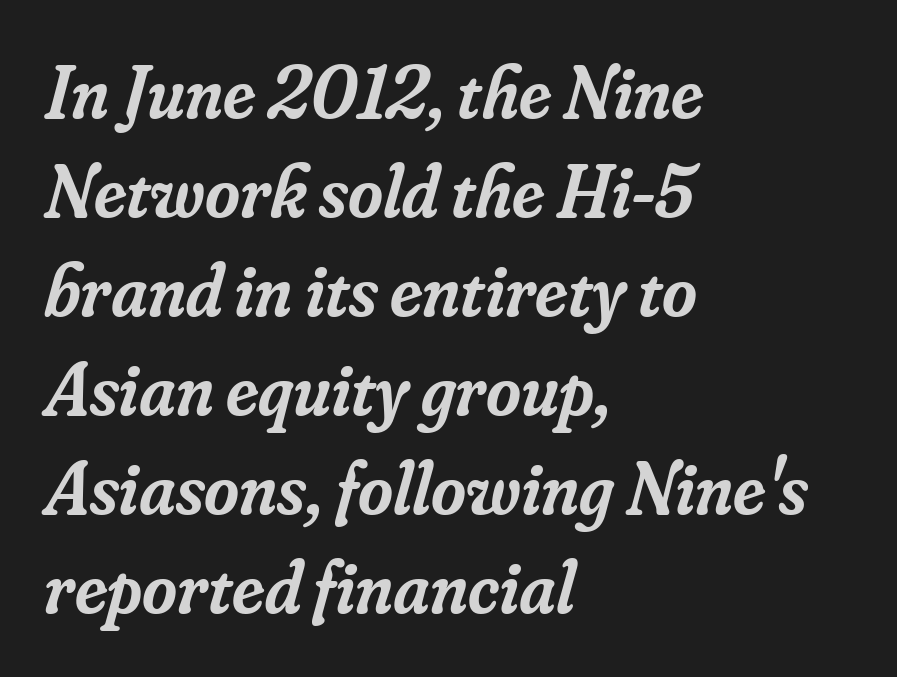
Q: Is the text bold? A: Semi-bold.
Q: Is the text italic (slanted)? A: Yes, it leans right by about 16 degrees.
Q: Is the typeface a serif or a sans-serif typeface? A: Serif.
Q: Is the text underlined? A: No.
Q: How is the paragraph aligned? A: Left-aligned.
Q: Is the spacing between letters normal or unusually wide? A: Normal.
Q: Is the spacing between lines tight, normal or loose? A: Normal.
Q: Width (condensed, normal, or wide)? A: Normal.
Q: Stroke contrast? A: Low.
Q: x-height? A: Small.
Q: Monospaced? A: No.
